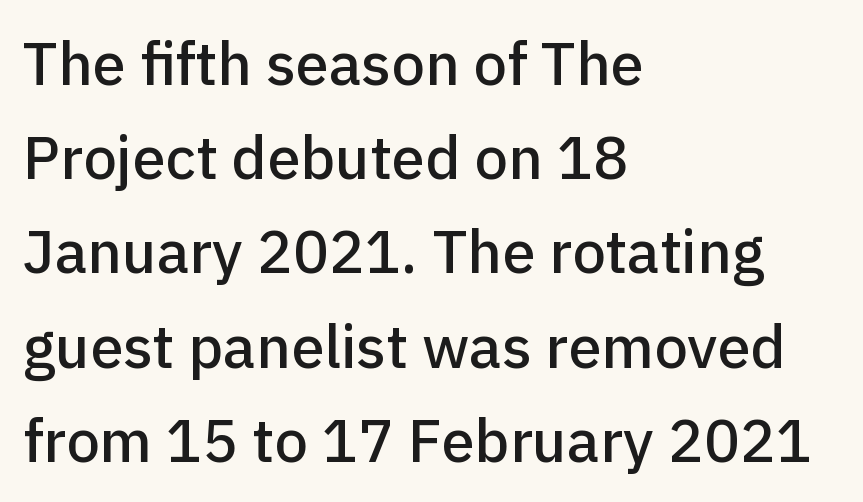
{"serif": "no", "italic": "no", "width": "normal", "stroke_contrast": "low", "x_height": "medium", "monospaced": "no", "underline": "no", "align": "left", "line_spacing": "normal", "line_spacing_ratio": 1.57, "letter_spacing": "normal", "letter_spacing_em": 0.0, "glyph_px": 60}
